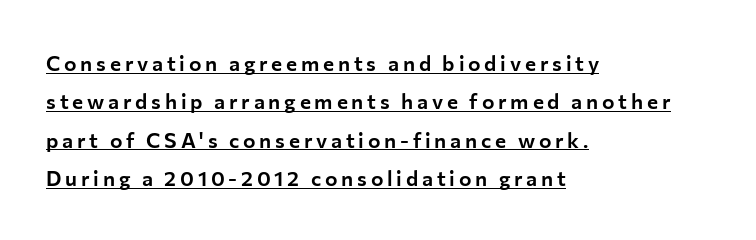
Q: Is the text italic (slanted)? A: No, it is upright.
Q: Is the text underlined? A: Yes.
Q: How is the paragraph aligned? A: Left-aligned.
